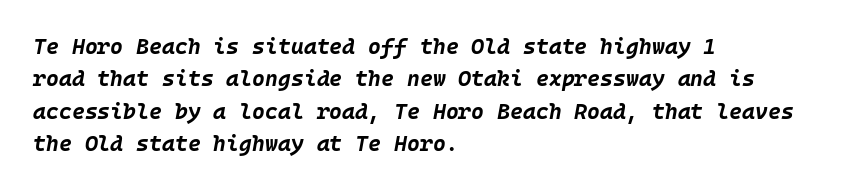
{"italic": "yes", "lean": "right", "slant_degrees": 10, "bold": "yes", "underline": "no", "align": "left", "line_spacing": "normal", "line_spacing_ratio": 1.47, "letter_spacing": "normal", "letter_spacing_em": 0.0, "glyph_px": 22}
